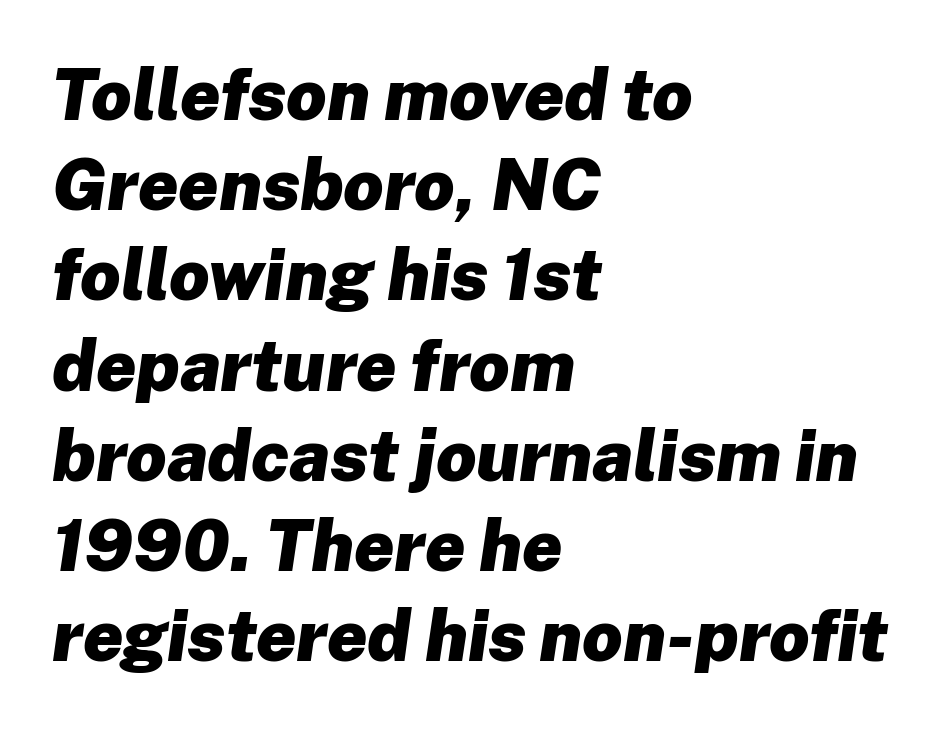
Varying glyph widths throughout — classic text-font behaviour. This block has exactly the height ordinary leading produces. The setting favours the left margin, as ordinary paragraphs usually do. The type is set solid horizontally, with unmodified tracking.
